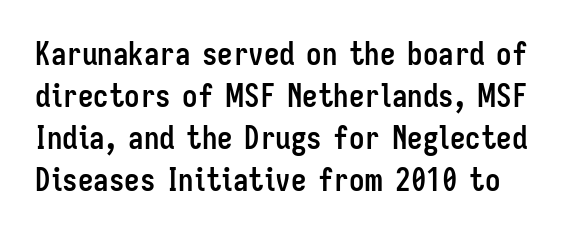
The image shows 31 px semibold, condensed sans-serif type, upright; set normal line spacing (1.35x), normal letter spacing, not underlined; low stroke contrast and a medium x-height.
